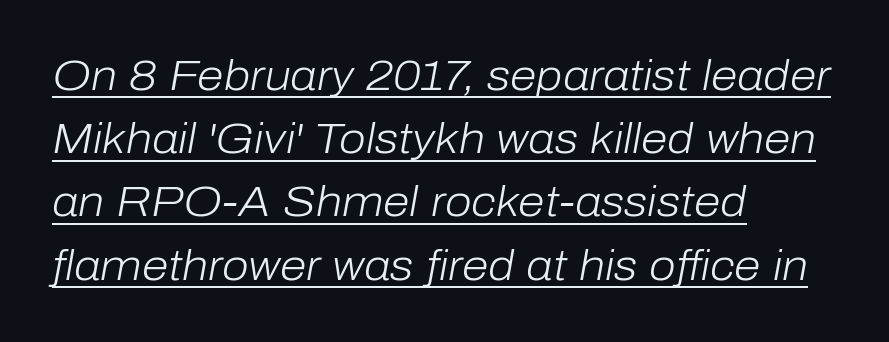
The image shows 43 px light type, italic (leaning right); set left-aligned, normal line spacing (1.47x), normal letter spacing, underlined; low stroke contrast and a medium x-height.
